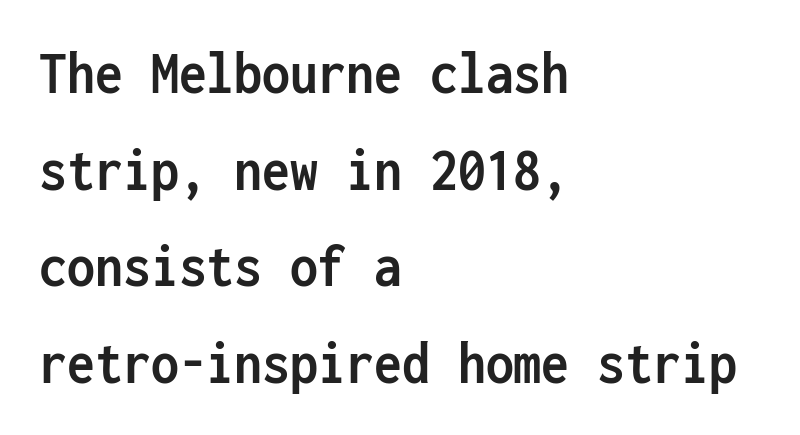
The image shows 62 px semibold, condensed sans-serif type, upright, monospaced; set left-aligned, normal line spacing (1.56x), normal letter spacing, not underlined; low stroke contrast and a medium x-height.
